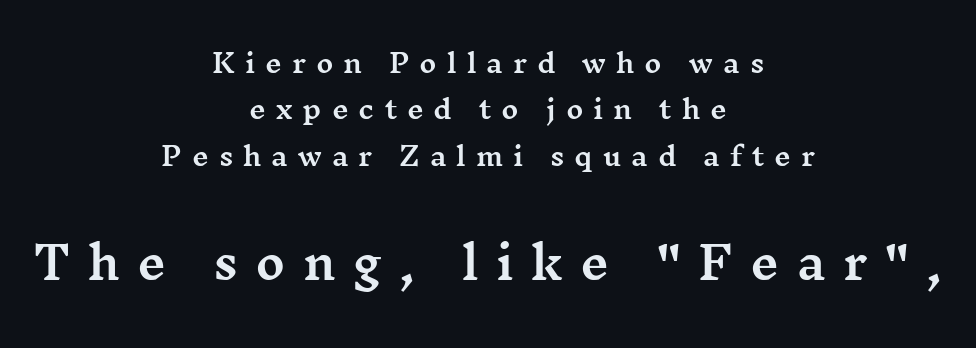
Q: Is the text italic (slanted)? A: No, it is upright.
Q: Is the typeface a serif or a sans-serif typeface? A: Serif.
Q: Is the text underlined? A: No.
Q: How is the paragraph aligned? A: Centered.
Q: Is the spacing between letters normal or unusually wide? A: Unusually wide.
Q: Which block of text is set in a larger size, the first (top) or the second (bottom)? A: The second (bottom) one.
Q: Width (condensed, normal, or wide)? A: Wide.
Q: Stroke contrast? A: Medium.
Q: x-height? A: Medium.
Q: Monospaced? A: No.
